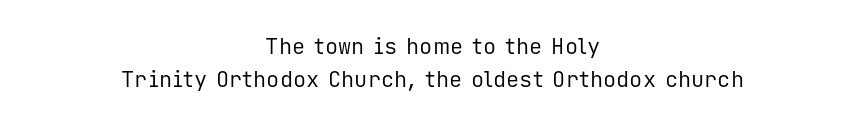
Q: Is the text bold? A: No.
Q: Is the text italic (slanted)? A: No, it is upright.
Q: Is the text underlined? A: No.
Q: How is the paragraph aligned? A: Centered.
Q: Is the spacing between letters normal or unusually wide? A: Normal.
Q: Is the spacing between lines tight, normal or loose? A: Normal.
